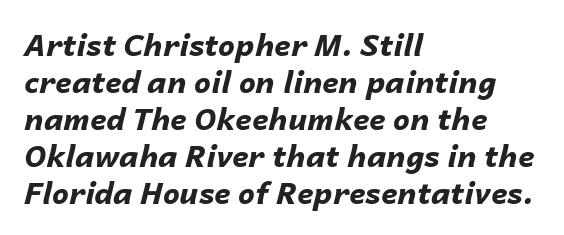
Q: Is the text bold? A: Yes.
Q: Is the text italic (slanted)? A: Yes, it leans right by about 14 degrees.
Q: Is the text underlined? A: No.
Q: How is the paragraph aligned? A: Left-aligned.
Q: Is the spacing between letters normal or unusually wide? A: Normal.
Q: Width (condensed, normal, or wide)? A: Normal.
Q: Stroke contrast? A: Low.
Q: x-height? A: Medium.
Q: Monospaced? A: No.
